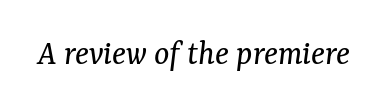
The face used here is proportionally spaced, like ordinary book or web type. The face looks like a standard text weight, possibly lighter. Is the type slanted? Yes — the strokes lean at a clear angle. The text was rendered using a seriffed face with decorative stroke endings. The zone under the glyphs is completely vacant. How are the letters spaced? Ordinarily, with no added tracking.
